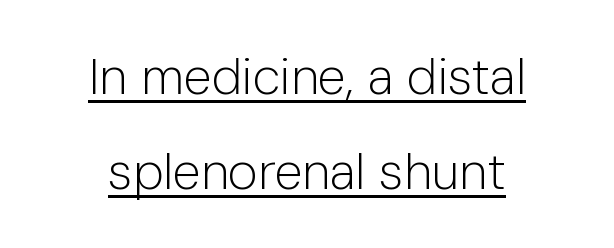
Compared with a typical body face, this is equally light or lighter still. A typographer would call this underscored text. Grotesque or geometric, the face here clearly has no serifs. The face used here is proportionally spaced, like ordinary book or web type.
